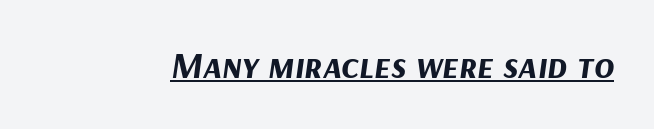
Q: Is the text bold? A: Yes.
Q: Is the text italic (slanted)? A: Yes, it leans right by about 9 degrees.
Q: Is the text underlined? A: Yes.
Q: Is the spacing between letters normal or unusually wide? A: Normal.
Q: Width (condensed, normal, or wide)? A: Normal.
Q: Stroke contrast? A: Medium.
Q: x-height? A: Medium.
Q: Monospaced? A: No.
